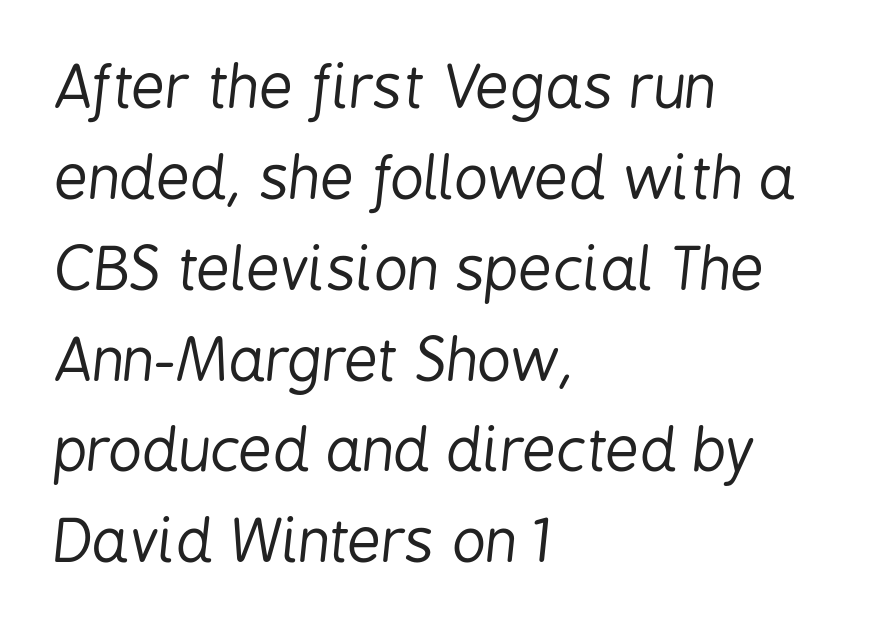
{"italic": "yes", "lean": "right", "slant_degrees": 6, "bold": "no", "weight": "regular", "width": "condensed", "stroke_contrast": "low", "x_height": "medium", "monospaced": "no", "underline": "no", "align": "left", "line_spacing": "normal", "line_spacing_ratio": 1.54, "letter_spacing": "normal", "letter_spacing_em": 0.0, "glyph_px": 59}
